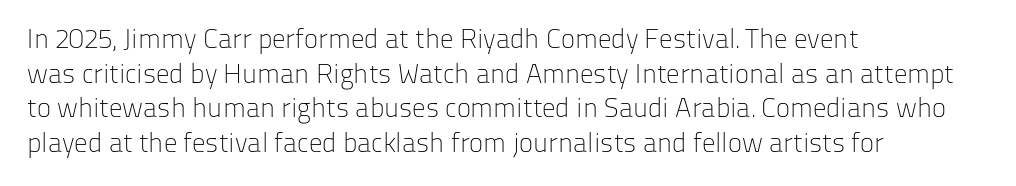
The image shows 27 px text type, upright; set left-aligned, normal line spacing (1.28x), normal letter spacing, not underlined.
